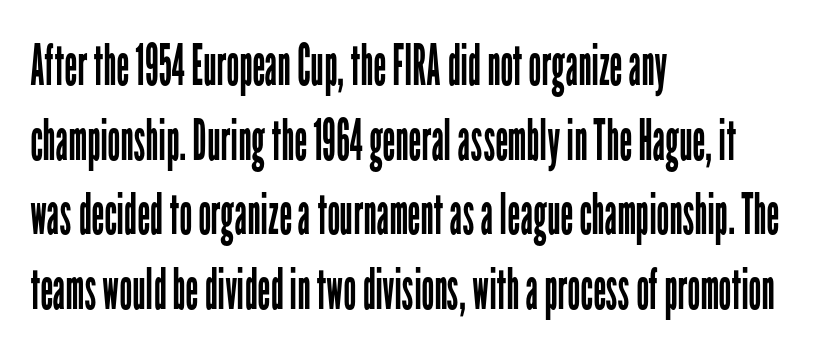
Q: Is the text bold? A: No.
Q: Is the text italic (slanted)? A: No, it is upright.
Q: Is the typeface a serif or a sans-serif typeface? A: Sans-serif.
Q: Is the text underlined? A: No.
Q: How is the paragraph aligned? A: Left-aligned.
Q: Is the spacing between letters normal or unusually wide? A: Normal.
Q: Is the spacing between lines tight, normal or loose? A: Normal.
Q: Width (condensed, normal, or wide)? A: Condensed.
Q: Stroke contrast? A: Low.
Q: x-height? A: Medium.
Q: Monospaced? A: No.
